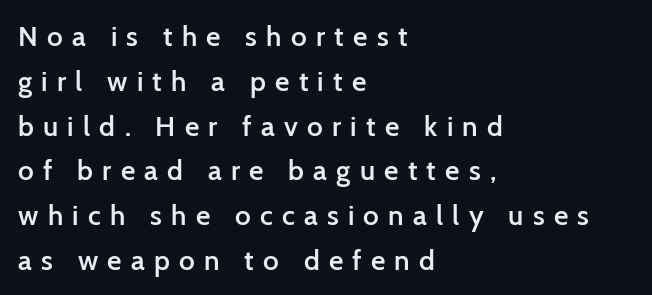
The image shows 28 px semibold sans-serif type, upright; set left-aligned, normal line spacing (1.6x), unusually wide letter spacing (+0.33 em), not underlined; low stroke contrast and a medium x-height.
